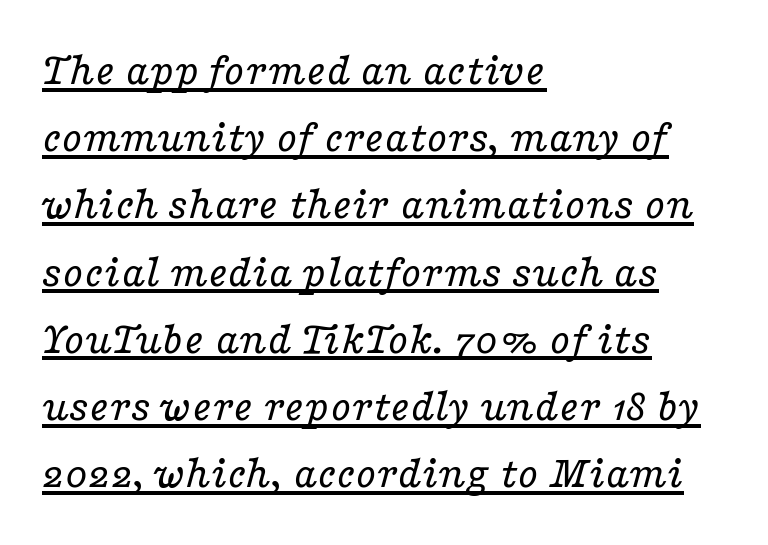
To sum up the face: it has serifs. Every row of glyphs begins at an identical x-position on the left. Each new line begins a customary step beneath the previous one. These lines keep a tight, regular rhythm from letter to letter. The letters look calm and open, with moderate or lighter stems.
